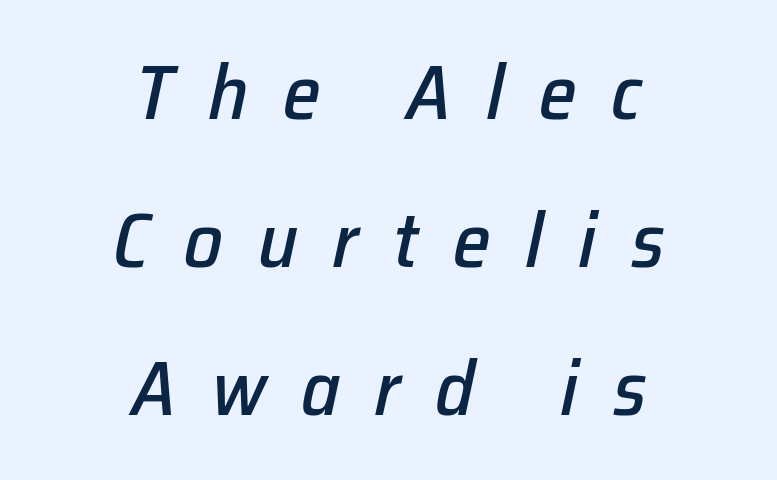
{"italic": "yes", "lean": "right", "slant_degrees": 12, "width": "normal", "stroke_contrast": "low", "x_height": "medium", "monospaced": "no", "underline": "no", "align": "center", "line_spacing": "loose", "line_spacing_ratio": 1.92, "letter_spacing": "wide", "letter_spacing_em": 0.45, "glyph_px": 77}
